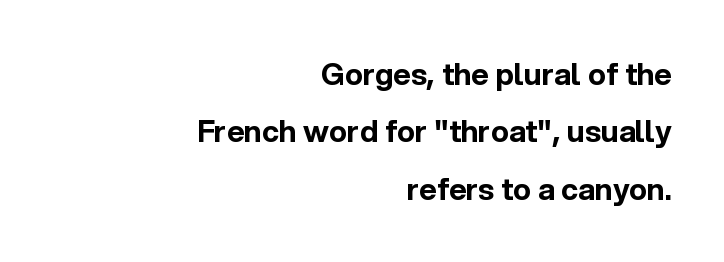
The image shows 30 px bold sans-serif type, upright; set right-aligned, loose line spacing (1.91x), normal letter spacing, not underlined; a medium x-height.
